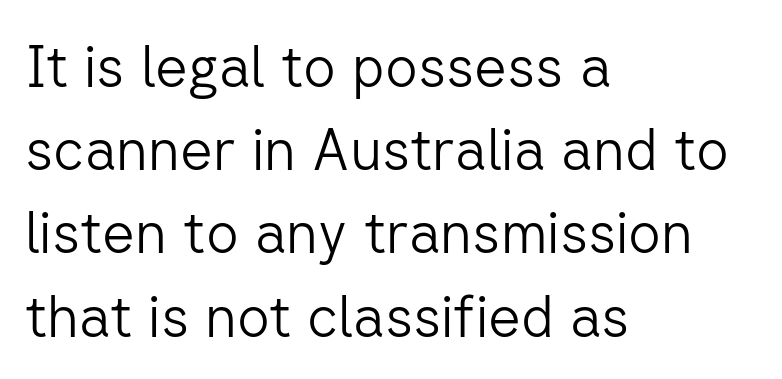
Q: Is the text bold? A: No.
Q: Is the text italic (slanted)? A: No, it is upright.
Q: Is the typeface a serif or a sans-serif typeface? A: Sans-serif.
Q: Is the text underlined? A: No.
Q: How is the paragraph aligned? A: Left-aligned.
Q: Is the spacing between letters normal or unusually wide? A: Normal.
Q: Is the spacing between lines tight, normal or loose? A: Normal.
Q: Width (condensed, normal, or wide)? A: Normal.
Q: Stroke contrast? A: Low.
Q: x-height? A: Medium.
Q: Monospaced? A: No.
